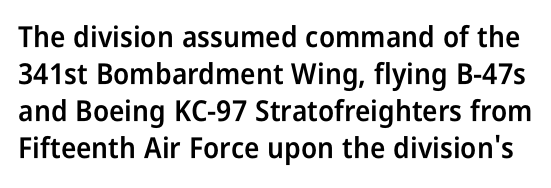
The image shows 29 px semibold, condensed sans-serif type, upright; set normal line spacing (1.28x), normal letter spacing, not underlined; low stroke contrast and a medium x-height.
